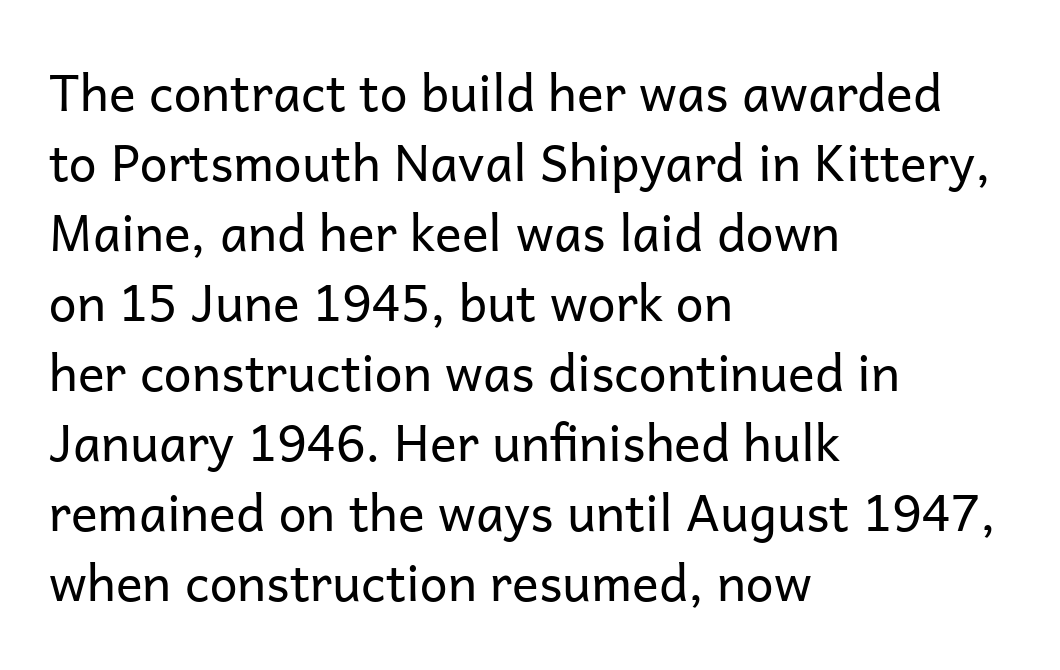
Q: Is the text bold? A: No.
Q: Is the text italic (slanted)? A: No, it is upright.
Q: Is the typeface a serif or a sans-serif typeface? A: Sans-serif.
Q: Is the text underlined? A: No.
Q: How is the paragraph aligned? A: Left-aligned.
Q: Is the spacing between letters normal or unusually wide? A: Normal.
Q: Is the spacing between lines tight, normal or loose? A: Normal.
Q: Width (condensed, normal, or wide)? A: Normal.
Q: Stroke contrast? A: Low.
Q: x-height? A: Medium.
Q: Monospaced? A: No.
